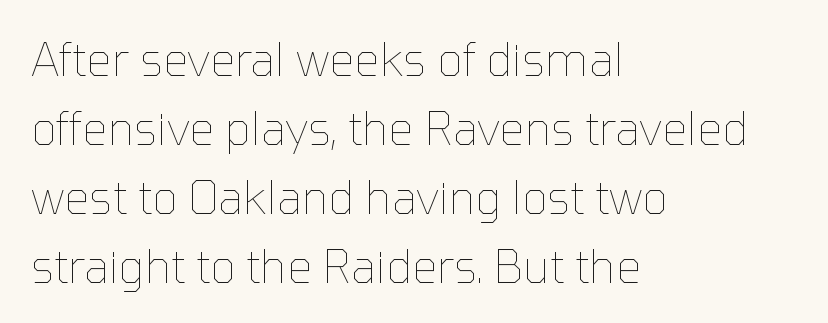
The string is rendered with underlining switched off. Stems and bowls with no extra thickness — not bold. Style check: upright. Do the characters align in a grid? No, the font is proportional. Glyph-to-glyph distance matches everyday printed text. Each line starts at the same left margin while the right side varies.
